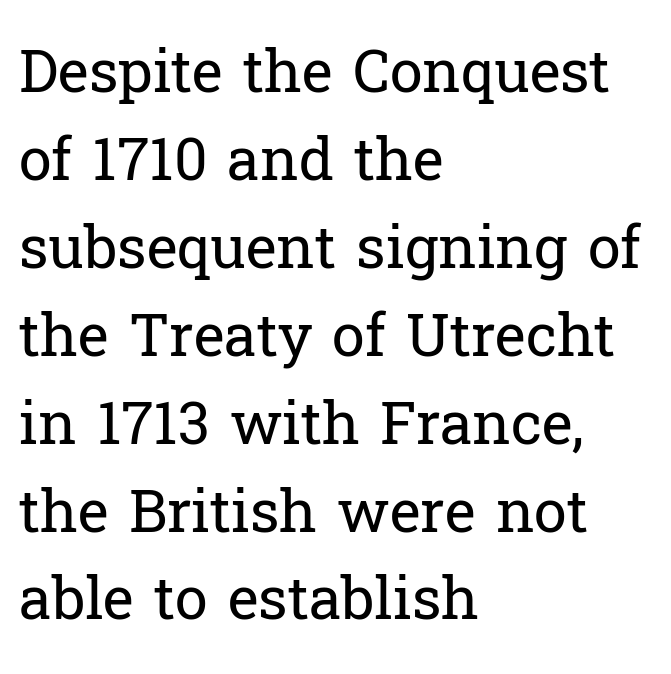
{"serif": "yes", "italic": "no", "bold": "no", "weight": "regular", "width": "normal", "stroke_contrast": "low", "x_height": "medium", "monospaced": "no", "underline": "no", "align": "left", "line_spacing": "normal", "line_spacing_ratio": 1.49, "letter_spacing": "normal", "letter_spacing_em": 0.0, "glyph_px": 59}
